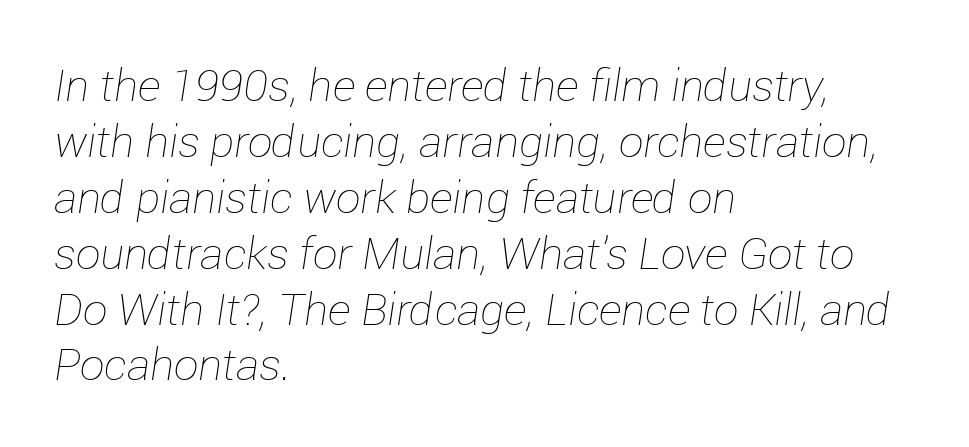
{"italic": "yes", "lean": "right", "slant_degrees": 12, "bold": "no", "weight": "thin", "width": "normal", "stroke_contrast": "low", "x_height": "medium", "monospaced": "no", "underline": "no", "align": "left", "line_spacing": "normal", "line_spacing_ratio": 1.27, "letter_spacing": "normal", "letter_spacing_em": 0.0, "glyph_px": 44}
